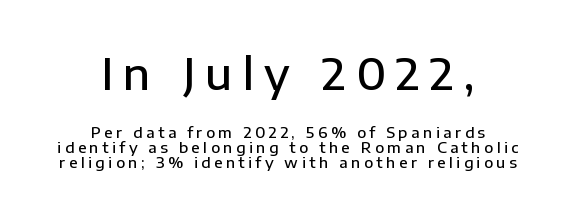
Q: Is the text bold? A: Semi-bold.
Q: Is the text italic (slanted)? A: No, it is upright.
Q: Is the typeface a serif or a sans-serif typeface? A: Sans-serif.
Q: Is the text underlined? A: No.
Q: How is the paragraph aligned? A: Centered.
Q: Is the spacing between letters normal or unusually wide? A: Unusually wide.
Q: Is the spacing between lines tight, normal or loose? A: Tight.
Q: Which block of text is set in a larger size, the first (top) or the second (bottom)? A: The first (top) one.
Q: Width (condensed, normal, or wide)? A: Normal.
Q: Stroke contrast? A: Low.
Q: x-height? A: Medium.
Q: Monospaced? A: No.
